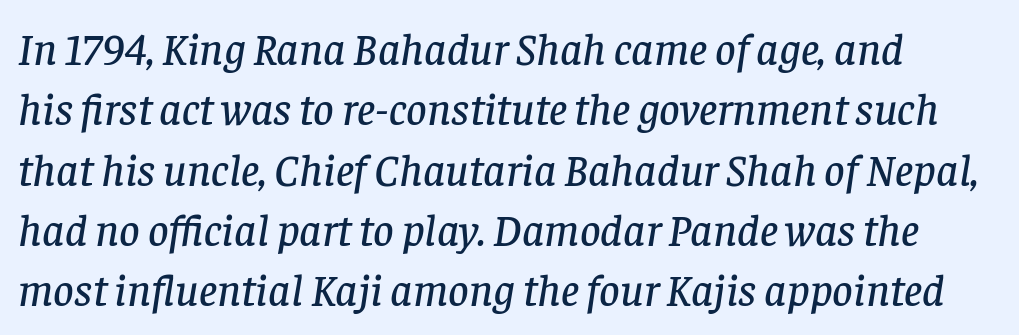
{"serif": "yes", "italic": "yes", "lean": "right", "slant_degrees": 8, "width": "normal", "stroke_contrast": "low", "x_height": "large", "monospaced": "no", "underline": "no", "line_spacing": "normal", "line_spacing_ratio": 1.34, "letter_spacing": "normal", "letter_spacing_em": 0.0, "glyph_px": 45}
